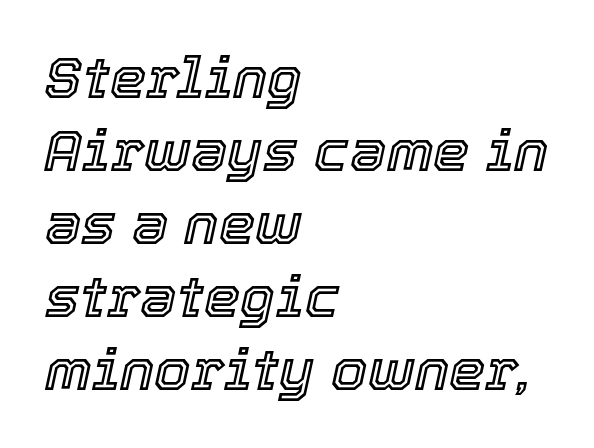
Q: Is the text italic (slanted)? A: Yes, it leans right by about 12 degrees.
Q: Is the text underlined? A: No.
Q: How is the paragraph aligned? A: Left-aligned.
Q: Is the spacing between letters normal or unusually wide? A: Normal.
Q: Is the spacing between lines tight, normal or loose? A: Normal.
Q: Width (condensed, normal, or wide)? A: Normal.
Q: x-height? A: Medium.
Q: Monospaced? A: No.
